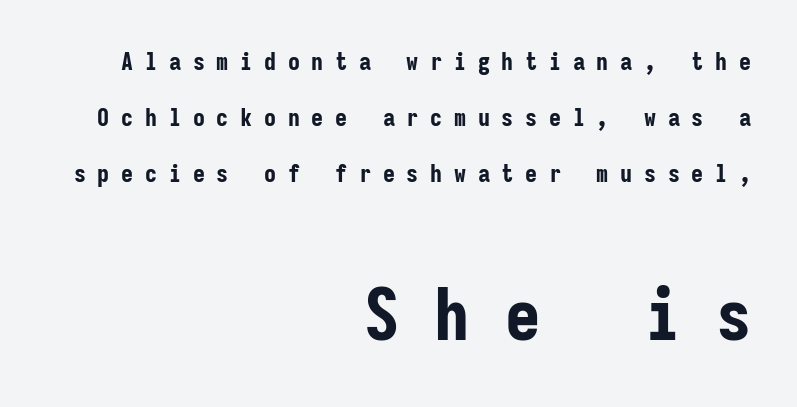
Q: Is the text bold? A: Yes.
Q: Is the text italic (slanted)? A: No, it is upright.
Q: Is the typeface a serif or a sans-serif typeface? A: Sans-serif.
Q: Is the text underlined? A: No.
Q: How is the paragraph aligned? A: Right-aligned.
Q: Is the spacing between letters normal or unusually wide? A: Unusually wide.
Q: Is the spacing between lines tight, normal or loose? A: Loose.
Q: Which block of text is set in a larger size, the first (top) or the second (bottom)? A: The second (bottom) one.
Q: Width (condensed, normal, or wide)? A: Condensed.
Q: Stroke contrast? A: Low.
Q: x-height? A: Medium.
Q: Monospaced? A: Yes.
